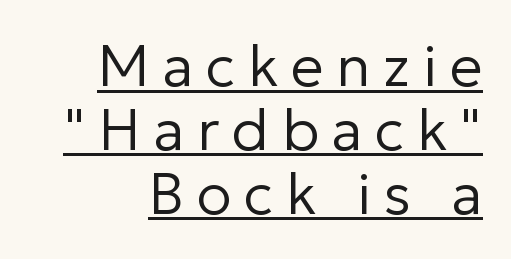
The image shows 58 px regular-weight sans-serif type, upright; set right-aligned, tight line spacing (1.1x), unusually wide letter spacing (+0.22 em), underlined; low stroke contrast and a medium x-height.
